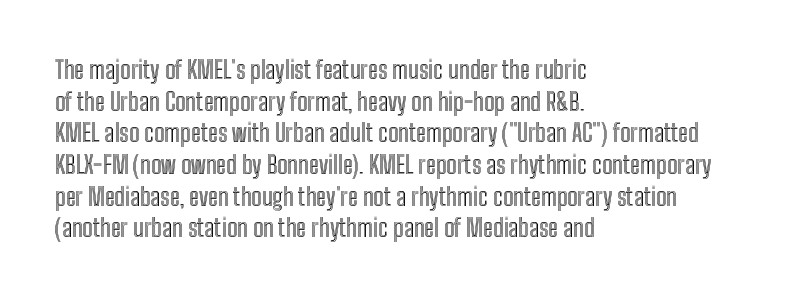
Q: Is the text italic (slanted)? A: No, it is upright.
Q: Is the text underlined? A: No.
Q: How is the paragraph aligned? A: Left-aligned.
Q: Is the spacing between letters normal or unusually wide? A: Normal.
Q: Is the spacing between lines tight, normal or loose? A: Normal.
